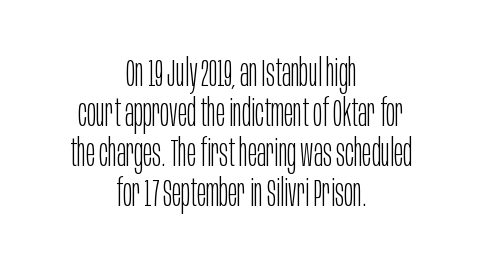
{"serif": "no", "italic": "no", "bold": "no", "weight": "light", "width": "condensed", "stroke_contrast": "low", "x_height": "large", "monospaced": "no", "underline": "no", "align": "center", "line_spacing": "tight", "line_spacing_ratio": 1.05, "letter_spacing": "normal", "letter_spacing_em": 0.0, "glyph_px": 38}
